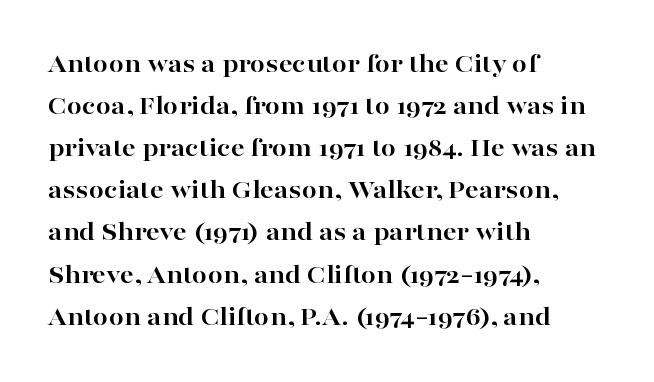
The image shows 27 px bold type, upright; set left-aligned, normal line spacing (1.56x), normal letter spacing, not underlined.
